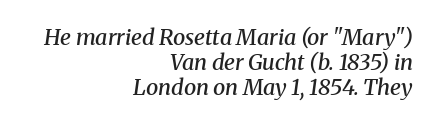
{"italic": "yes", "lean": "right", "slant_degrees": 8, "bold": "semi", "underline": "no", "align": "right", "line_spacing": "tight", "line_spacing_ratio": 1.14, "letter_spacing": "normal", "letter_spacing_em": 0.0, "glyph_px": 22}
